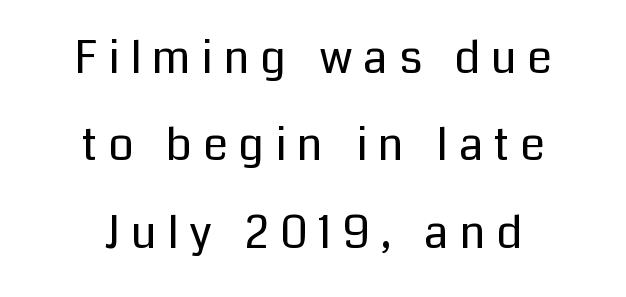
{"serif": "no", "italic": "no", "bold": "no", "weight": "regular", "width": "normal", "stroke_contrast": "low", "x_height": "medium", "monospaced": "no", "underline": "no", "align": "center", "line_spacing": "loose", "line_spacing_ratio": 1.94, "letter_spacing": "wide", "letter_spacing_em": 0.24, "glyph_px": 45}
